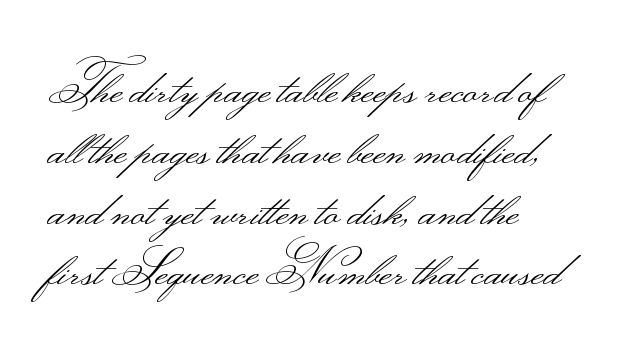
{"serif": "no", "bold": "no", "weight": "light", "width": "wide", "stroke_contrast": "medium", "monospaced": "no", "underline": "no", "align": "left", "line_spacing_ratio": 1.24, "letter_spacing": "normal", "letter_spacing_em": 0.0, "glyph_px": 49}
